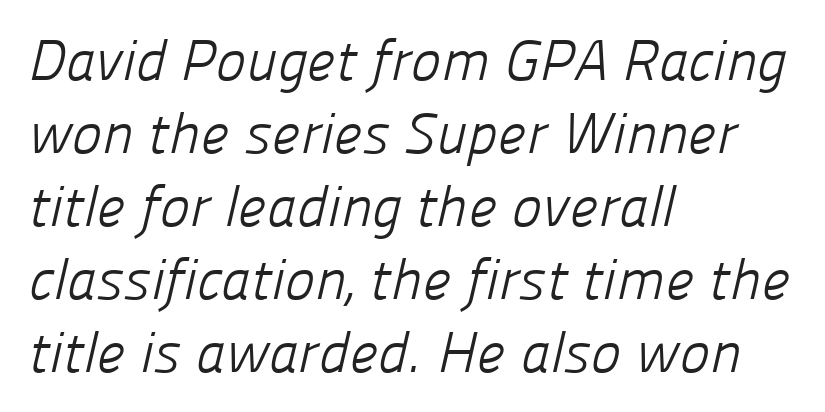
The passage shown has conventional tracking throughout. Underline: absent. Is the block centered? No — it sits flush against the left margin. The letters look calm and open, with moderate or lighter stems. Typographically, this falls in the sans-serif category.
